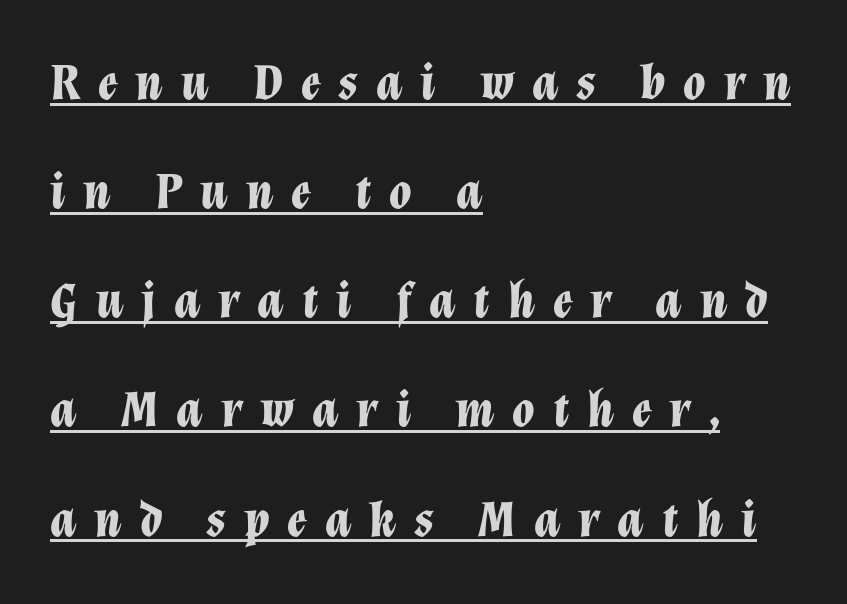
Q: Is the text bold? A: Yes.
Q: Is the text italic (slanted)? A: Yes, it leans right by about 12 degrees.
Q: Is the text underlined? A: Yes.
Q: How is the paragraph aligned? A: Left-aligned.
Q: Is the spacing between letters normal or unusually wide? A: Unusually wide.
Q: Is the spacing between lines tight, normal or loose? A: Loose.
Q: Width (condensed, normal, or wide)? A: Normal.
Q: Stroke contrast? A: Low.
Q: x-height? A: Medium.
Q: Monospaced? A: No.
